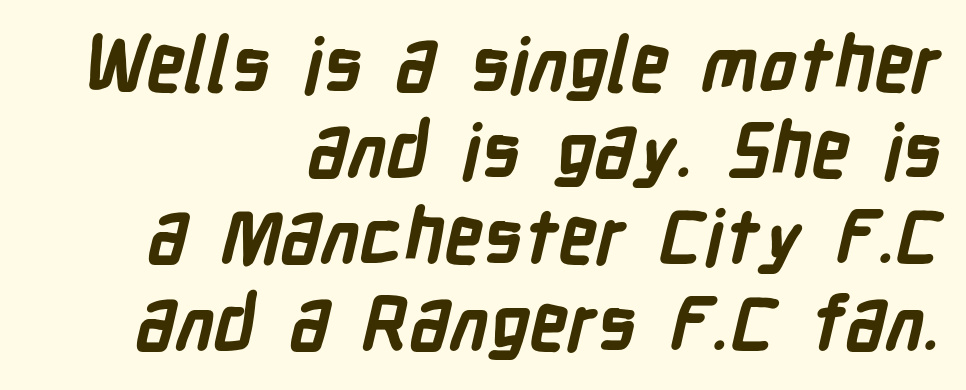
The image shows 75 px bold, condensed sans-serif type; set right-aligned, tight line spacing (1.15x), normal letter spacing, not underlined; low stroke contrast and a medium x-height.
